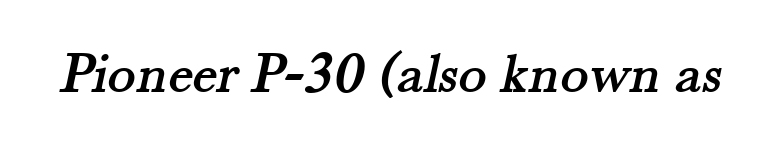
The zone under the glyphs is completely vacant. The tracking reads as untouched default to a designer's eye. Small tapered or slab feet sit at the stroke ends, so this counts as serif. Is this a fixed-width face? No — the glyphs have proportional, varying widths.
